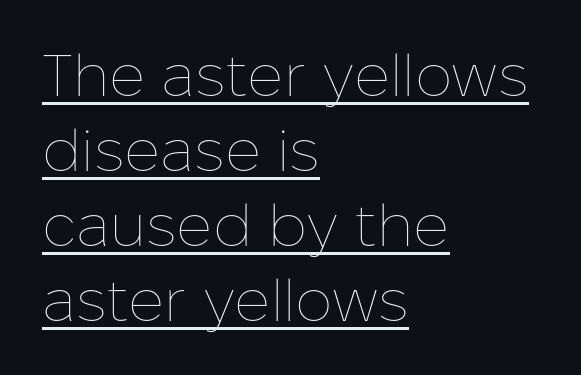
Q: Is the text bold? A: No.
Q: Is the text italic (slanted)? A: No, it is upright.
Q: Is the text underlined? A: Yes.
Q: How is the paragraph aligned? A: Left-aligned.
Q: Is the spacing between letters normal or unusually wide? A: Normal.
Q: Is the spacing between lines tight, normal or loose? A: Normal.
Q: Width (condensed, normal, or wide)? A: Normal.
Q: Stroke contrast? A: Low.
Q: x-height? A: Medium.
Q: Monospaced? A: No.
